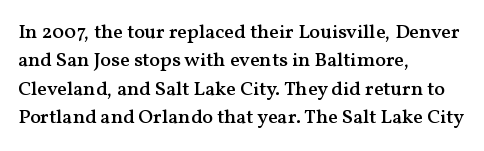
The image shows 20 px text type, upright; set left-aligned, normal line spacing (1.42x), normal letter spacing, not underlined.
